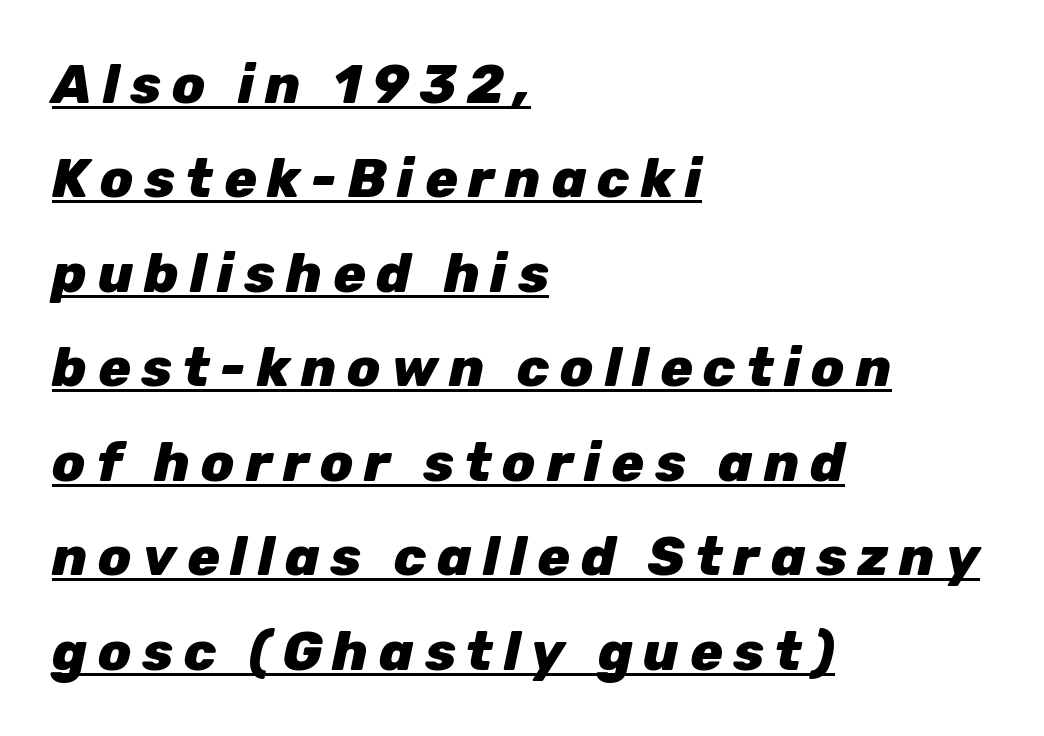
Does a line run under the words? Yes, clearly. What weight is shown? A full bold with thick strokes. Does the copy run flush right? No — it runs flush left. Note the varied advance widths — an 'i' is clearly narrower than an 'm'. Compared with ordinary roman type, these characters are visibly tilted. The rendering inserts visible extra space after every character.
